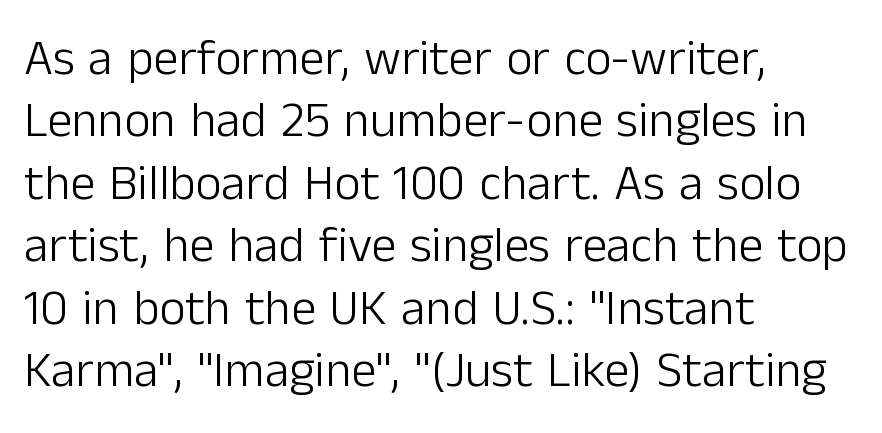
Q: Is the text bold? A: No.
Q: Is the text italic (slanted)? A: No, it is upright.
Q: Is the typeface a serif or a sans-serif typeface? A: Sans-serif.
Q: Is the text underlined? A: No.
Q: How is the paragraph aligned? A: Left-aligned.
Q: Is the spacing between letters normal or unusually wide? A: Normal.
Q: Is the spacing between lines tight, normal or loose? A: Normal.
Q: Width (condensed, normal, or wide)? A: Normal.
Q: Stroke contrast? A: Low.
Q: x-height? A: Medium.
Q: Monospaced? A: No.
